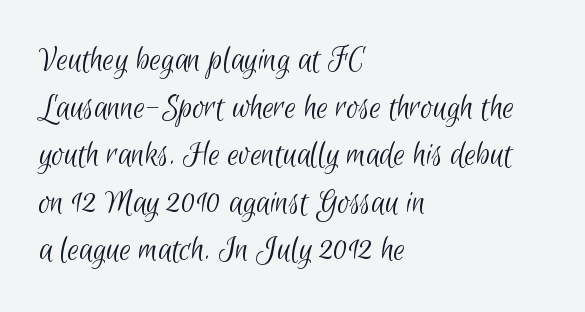
Default kerning and tracking; the words read as compact shapes. Quick note: underline off. Vertically, the passage feels balanced, rows spaced as you'd expect. Unbolded letterforms with no extra heft.
